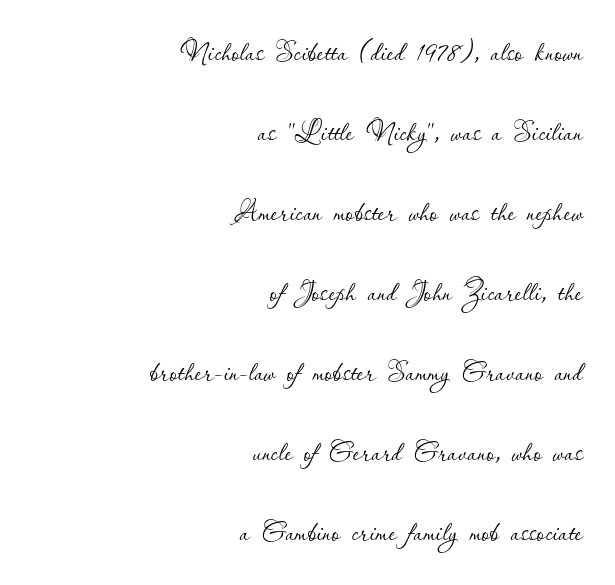
Q: Is the text bold? A: No.
Q: Is the text italic (slanted)? A: Yes.
Q: Is the text underlined? A: No.
Q: How is the paragraph aligned? A: Right-aligned.
Q: Is the spacing between letters normal or unusually wide? A: Normal.
Q: Is the spacing between lines tight, normal or loose? A: Loose.
Q: Width (condensed, normal, or wide)? A: Normal.
Q: Stroke contrast? A: Low.
Q: x-height? A: Small.
Q: Monospaced? A: No.
